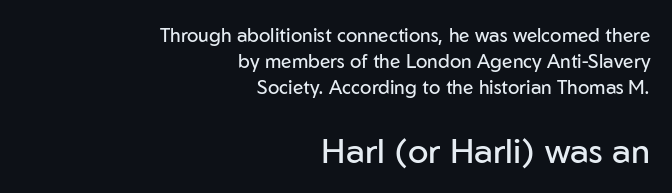
Caption: multi-line text, flush right, ragged left. The face used here is rendered with its standard letterfit. Character widths vary here, with narrow letters taking less room than wide ones. The leading is moderate, giving the passage an even texture. Type size steps up from the first block to the second.
